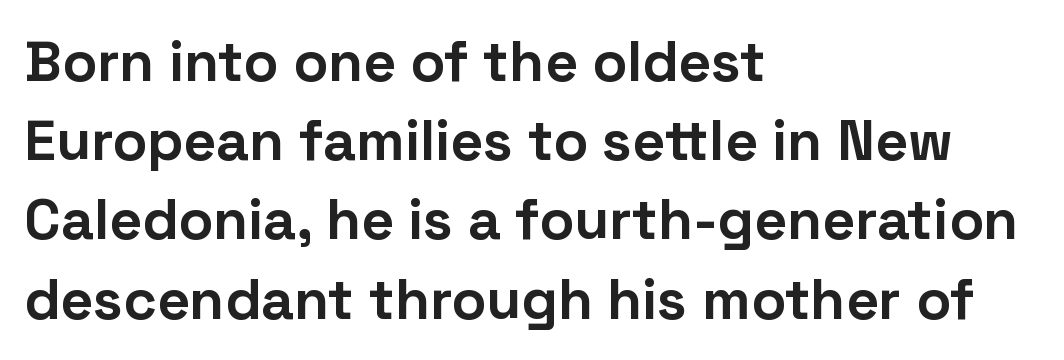
Here the glyphs are tracked normally, forming tight word shapes. Descenders hang freely into open space. The glyphs in this specimen are sans serif. The rendering uses a moderate line-height, typical for paragraphs. You could not count columns in this text — the font is proportionally spaced.
